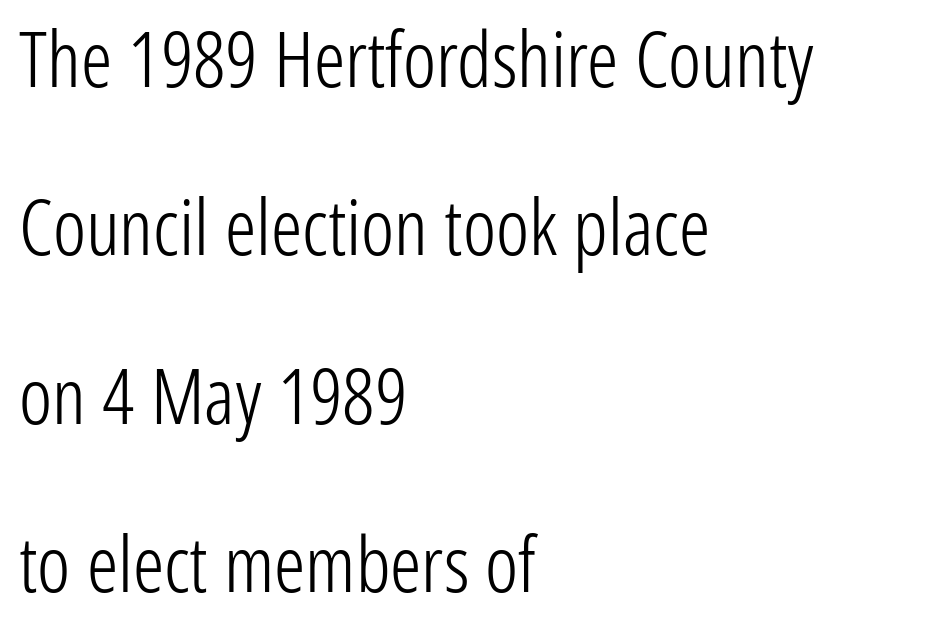
{"serif": "no", "italic": "no", "bold": "no", "weight": "light", "width": "condensed", "stroke_contrast": "low", "x_height": "medium", "monospaced": "no", "underline": "no", "align": "left", "line_spacing": "loose", "line_spacing_ratio": 2.16, "letter_spacing": "normal", "letter_spacing_em": 0.0, "glyph_px": 78}
